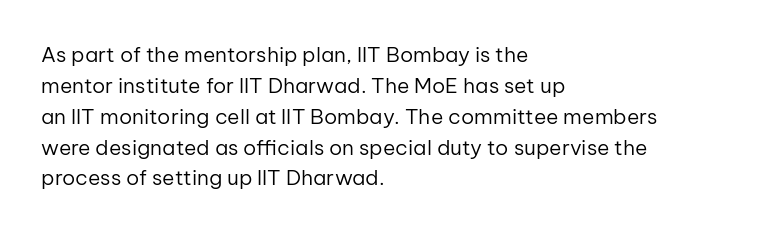
The image shows 21 px text type, upright; set left-aligned, normal line spacing (1.47x), normal letter spacing, not underlined.
